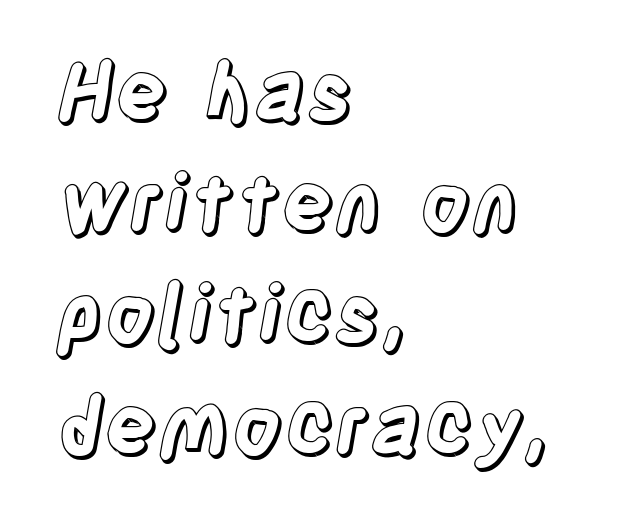
{"width": "condensed", "x_height": "large", "monospaced": "no", "underline": "no", "align": "left", "line_spacing": "normal", "line_spacing_ratio": 1.39, "letter_spacing": "normal", "letter_spacing_em": 0.0, "glyph_px": 80}
